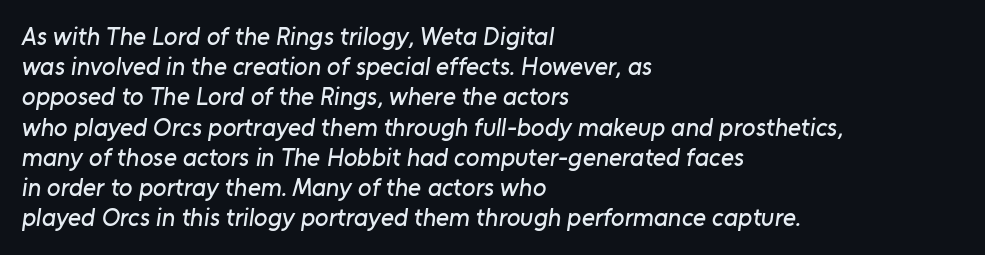
Q: Is the text underlined? A: No.
Q: How is the paragraph aligned? A: Left-aligned.
Q: Is the spacing between letters normal or unusually wide? A: Normal.
